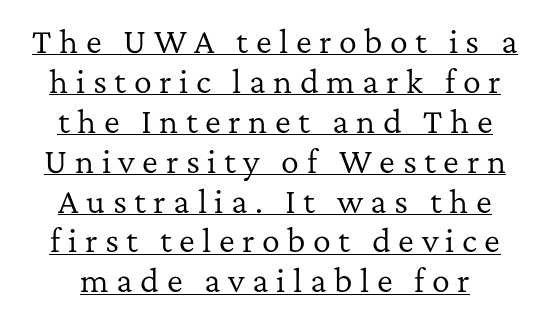
The image shows 30 px regular-weight serif type, upright; set centered, normal line spacing (1.33x), unusually wide letter spacing (+0.25 em), underlined; low stroke contrast and a medium x-height.
